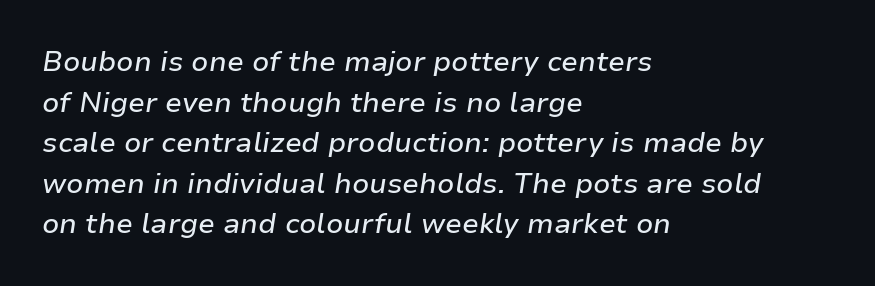
This rendering features lettering with no underline. No extra tracking has been applied to these lines. Rendered with sloped, italic letterforms. Does the leading feel generous? No, just average.
